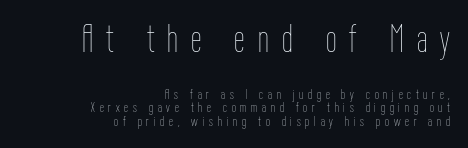
The image shows 38 px thin, condensed type, upright; set right-aligned, tight line spacing (0.98x), unusually wide letter spacing (+0.35 em), not underlined; the first (top) block is 2.71x larger; low stroke contrast and a medium x-height.
